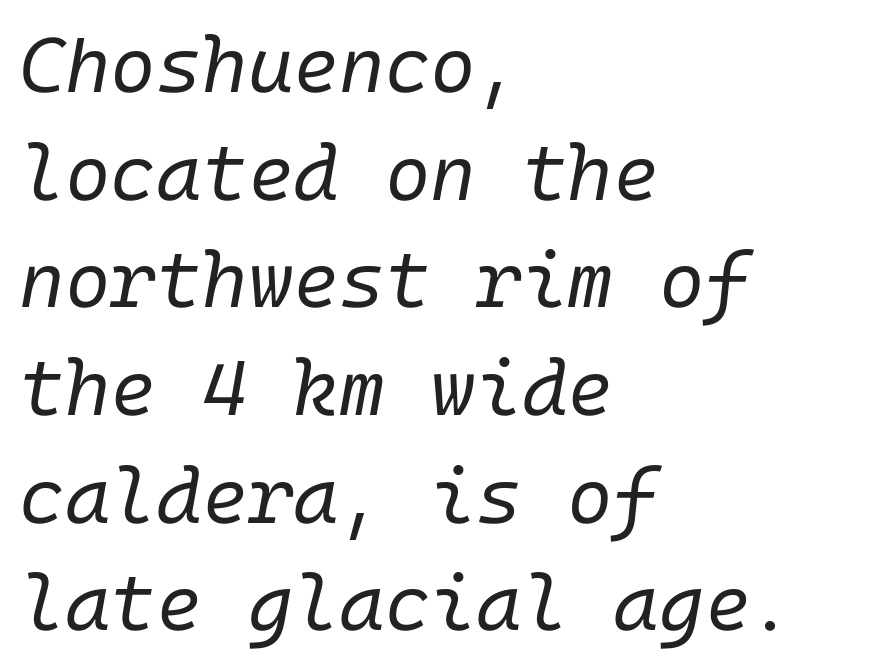
Q: Is the text bold? A: No.
Q: Is the text italic (slanted)? A: Yes, it leans right by about 10 degrees.
Q: Is the text underlined? A: No.
Q: How is the paragraph aligned? A: Left-aligned.
Q: Is the spacing between letters normal or unusually wide? A: Normal.
Q: Is the spacing between lines tight, normal or loose? A: Normal.
Q: Width (condensed, normal, or wide)? A: Normal.
Q: Stroke contrast? A: Low.
Q: x-height? A: Medium.
